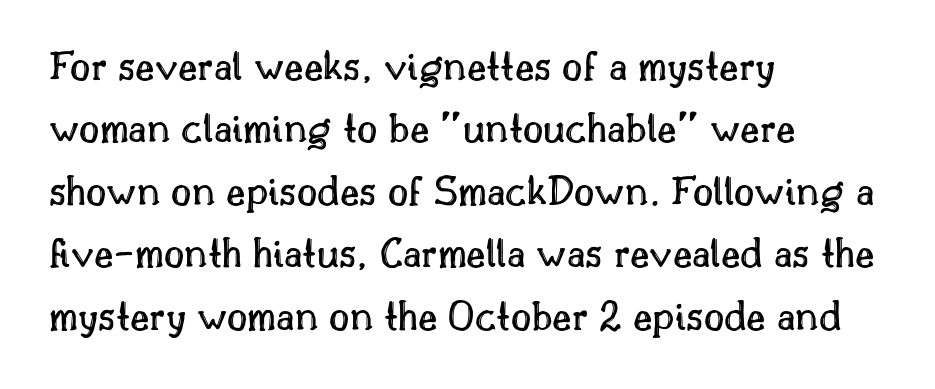
{"italic": "no", "width": "normal", "x_height": "small", "monospaced": "no", "underline": "no", "align": "left", "line_spacing": "normal", "line_spacing_ratio": 1.42, "letter_spacing": "normal", "letter_spacing_em": 0.0, "glyph_px": 44}
